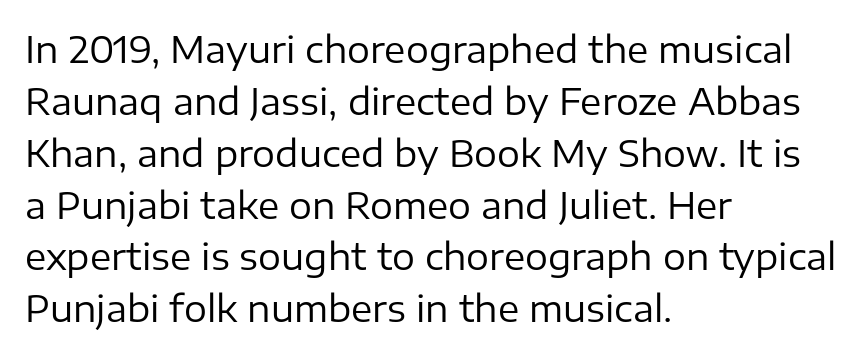
The image shows 36 px regular-weight sans-serif type, upright; set left-aligned, normal line spacing (1.44x), normal letter spacing, not underlined; low stroke contrast and a medium x-height.
